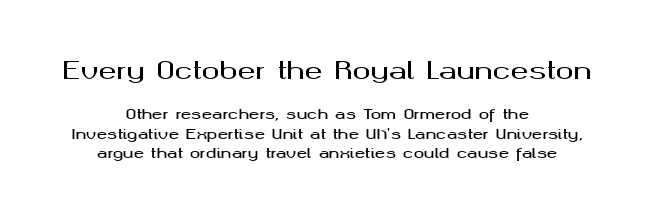
A typesetter would call this leading conventional body-copy spacing. Leftover space on each line is divided equally before and after the words. Nobody touched the tracking dial on this one. Quick note: underline off. Visually, the top section dominates because its glyphs are scaled up. Posture: vertical.
